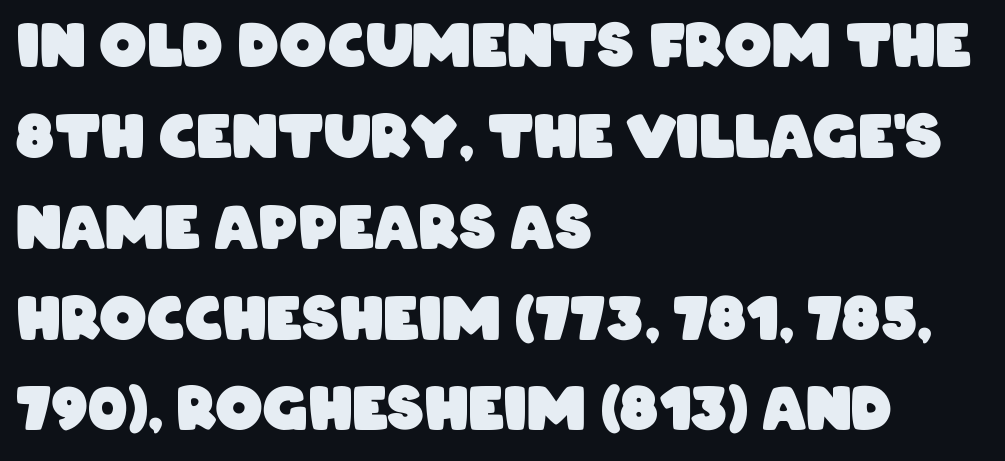
Interline gaps are of average width in this sample. Decoration check: the copy has no underline. Looks like regular typesetting: each glyph gets only the width it needs. Short note: letters normally spaced. Caption: multi-line text, flush left, ragged right.
